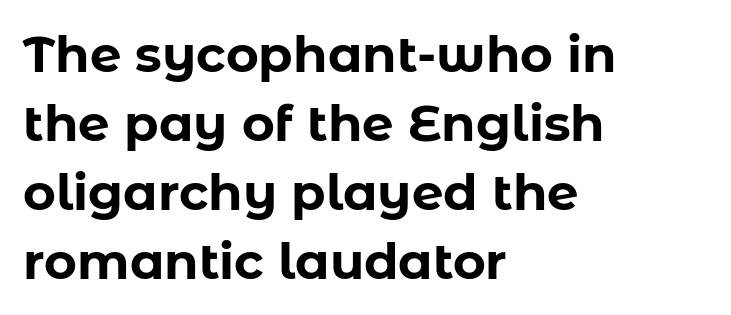
The rendering uses natural spacing where letterforms have individual widths. Posture: vertical. The lines sit at an ordinary, default distance from one another. Emphasis by weight is at full strength: bold. Is this a sans? Yes — the strokes have no serifs.
